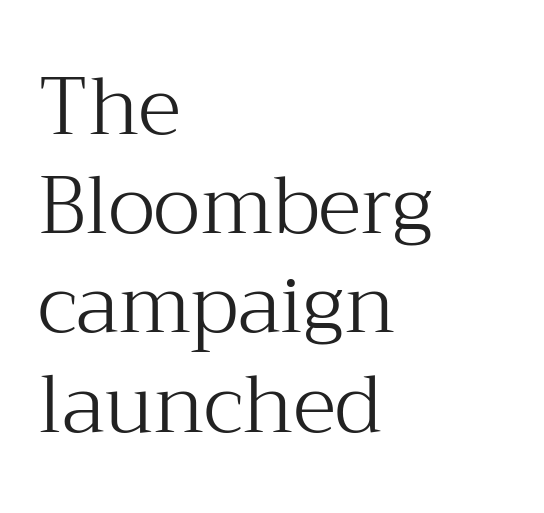
Think of a printed novel: that variable character pitch is what you see here. Underline: absent. To sum up the face: it has serifs. These glyphs show unthickened strokes, regular width or finer.
